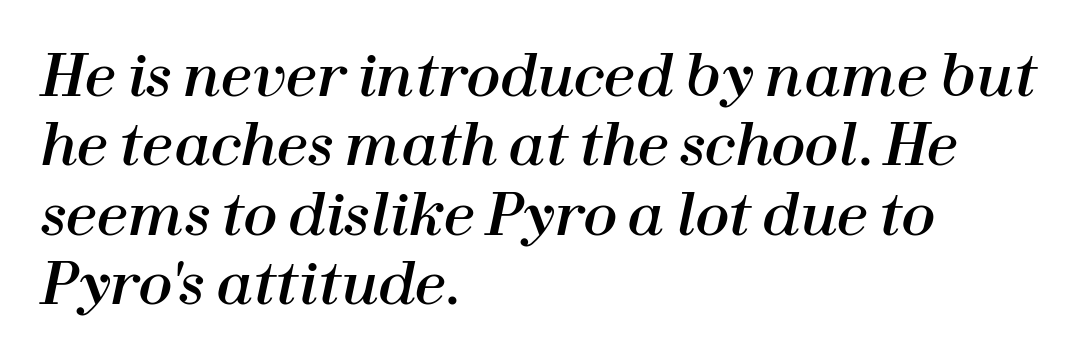
{"italic": "yes", "lean": "right", "slant_degrees": 12, "width": "normal", "stroke_contrast": "high", "x_height": "medium", "monospaced": "no", "underline": "no", "align": "left", "line_spacing_ratio": 1.24, "letter_spacing": "normal", "letter_spacing_em": 0.0, "glyph_px": 56}
